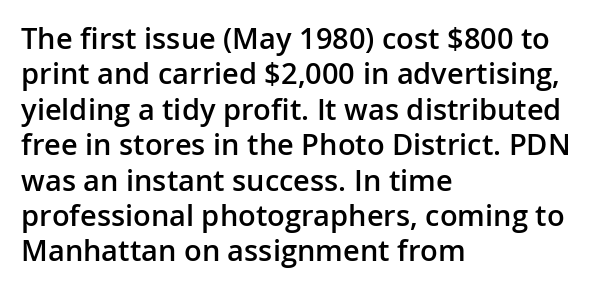
The image shows 29 px semibold sans-serif type, upright; set left-aligned, line spacing 1.22x, normal letter spacing, not underlined; low stroke contrast and a medium x-height.
